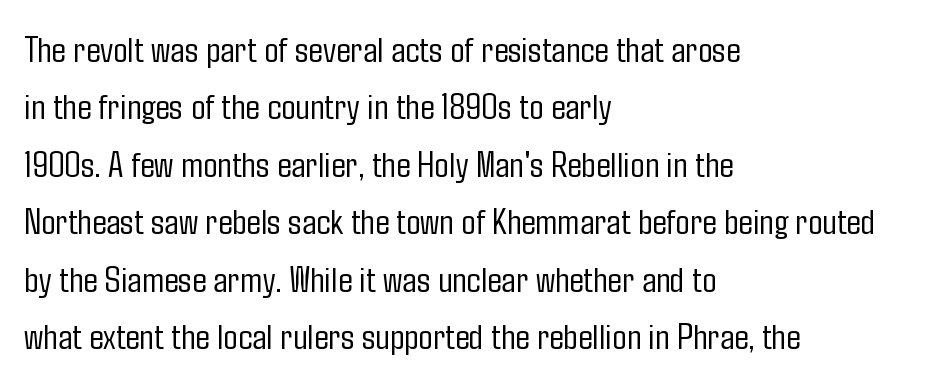
The image shows 38 px light, condensed sans-serif type, upright; set left-aligned, normal line spacing (1.51x), normal letter spacing, not underlined; low stroke contrast and a medium x-height.
